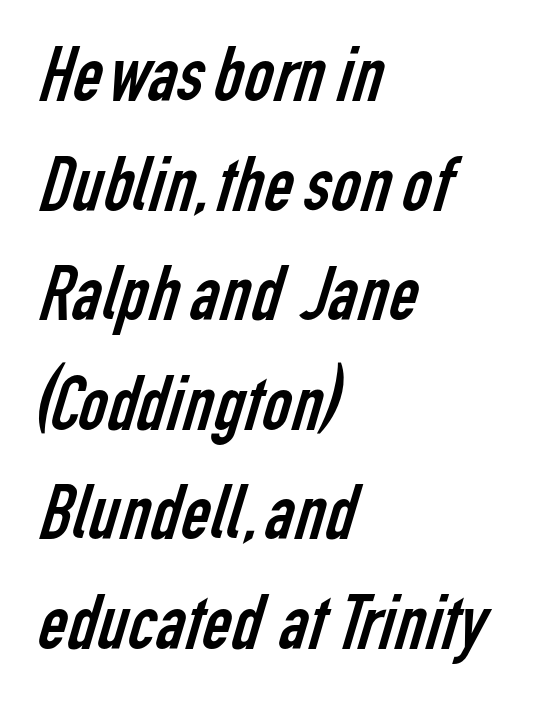
The image shows 80 px regular-weight, condensed sans-serif type; set left-aligned, normal line spacing (1.37x), normal letter spacing, not underlined; low stroke contrast and a medium x-height.
